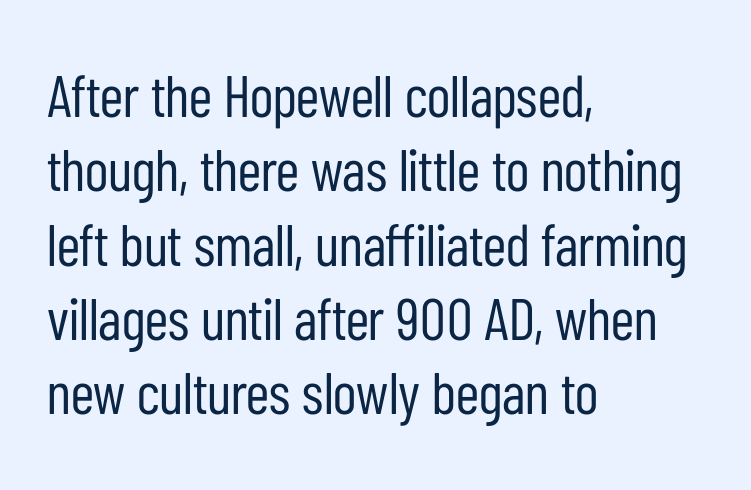
{"serif": "no", "italic": "no", "bold": "no", "weight": "regular", "width": "condensed", "stroke_contrast": "low", "x_height": "medium", "monospaced": "no", "underline": "no", "align": "left", "line_spacing": "normal", "line_spacing_ratio": 1.26, "letter_spacing": "normal", "letter_spacing_em": 0.0, "glyph_px": 59}
